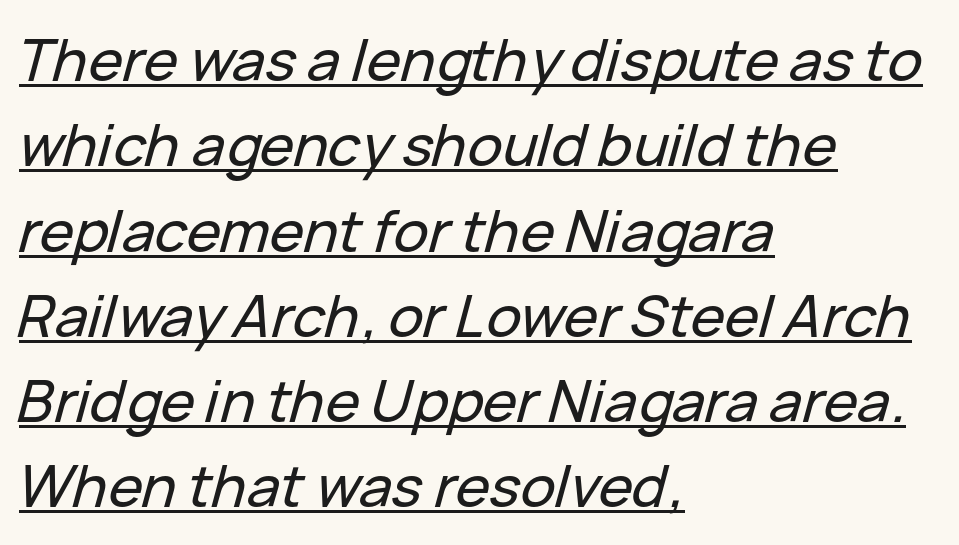
This sample uses plain, unmodified letter spacing. You could not count columns in this text — the font is proportionally spaced. The space between consecutive lines is moderate. The passage shown leans; its letterforms are oblique. Leftover space on each line is placed entirely after the last word.
